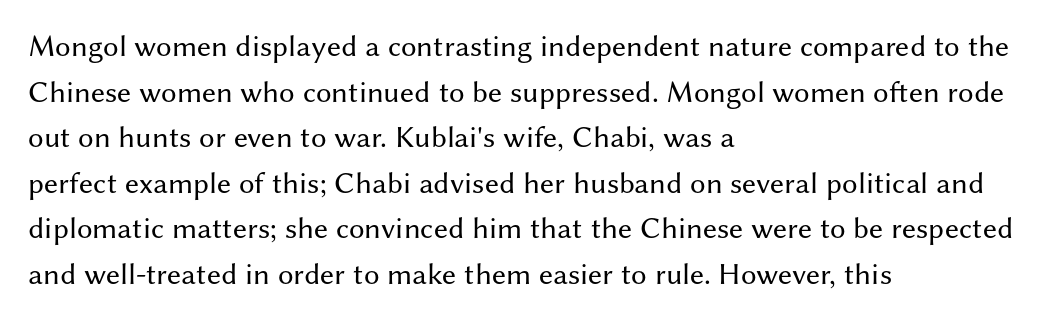
{"serif": "no", "italic": "no", "bold": "no", "weight": "regular", "width": "normal", "stroke_contrast": "medium", "x_height": "medium", "monospaced": "no", "underline": "no", "align": "left", "line_spacing": "normal", "line_spacing_ratio": 1.47, "letter_spacing": "normal", "letter_spacing_em": 0.0, "glyph_px": 31}
